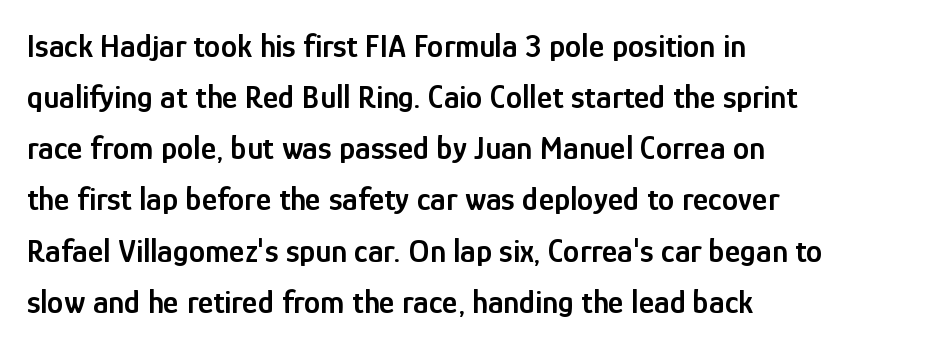
{"serif": "no", "italic": "no", "bold": "semi", "weight": "semibold", "width": "condensed", "stroke_contrast": "low", "x_height": "medium", "monospaced": "no", "underline": "no", "align": "left", "line_spacing": "normal", "line_spacing_ratio": 1.55, "letter_spacing": "normal", "letter_spacing_em": 0.0, "glyph_px": 33}
